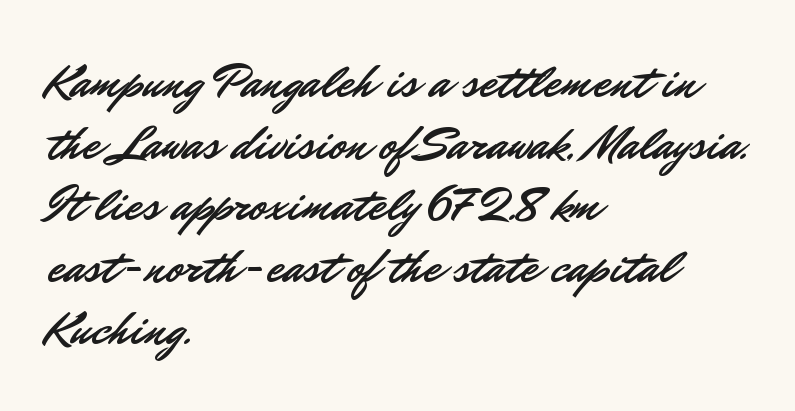
This rendering features lettering with no underline. Does extra space separate the letters? No, they use regular spacing. Which margin do the lines hug? The left one — the right edge is uneven. Is this a fixed-width face? No — the glyphs have proportional, varying widths. Interline gaps are of average width in this sample.
